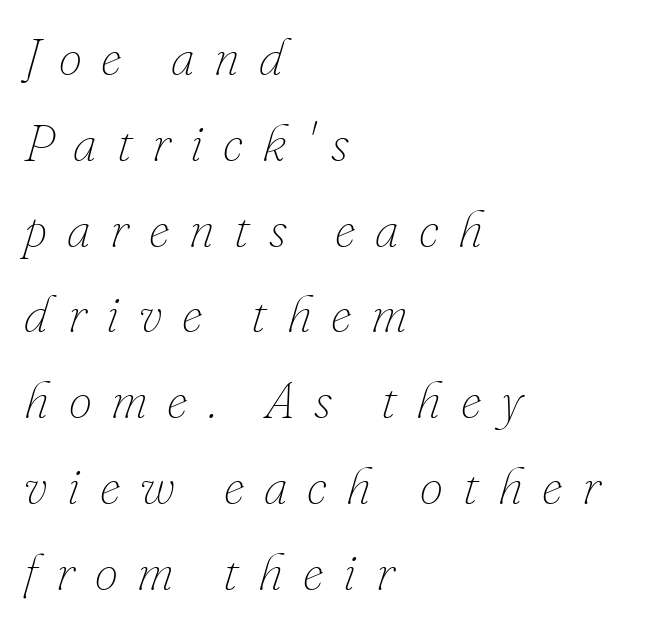
{"italic": "yes", "lean": "right", "slant_degrees": 16, "bold": "no", "weight": "thin", "width": "normal", "stroke_contrast": "low", "x_height": "small", "monospaced": "no", "underline": "no", "align": "left", "line_spacing": "normal", "line_spacing_ratio": 1.65, "letter_spacing": "wide", "letter_spacing_em": 0.38, "glyph_px": 52}
